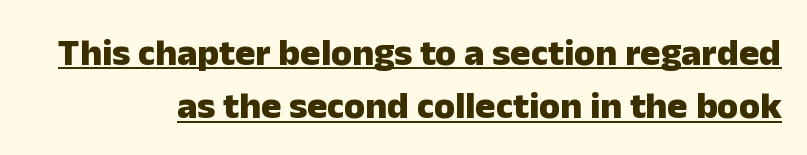
The image shows 38 px heavy sans-serif type, upright; set normal line spacing (1.4x), normal letter spacing, underlined; low stroke contrast and a medium x-height.
